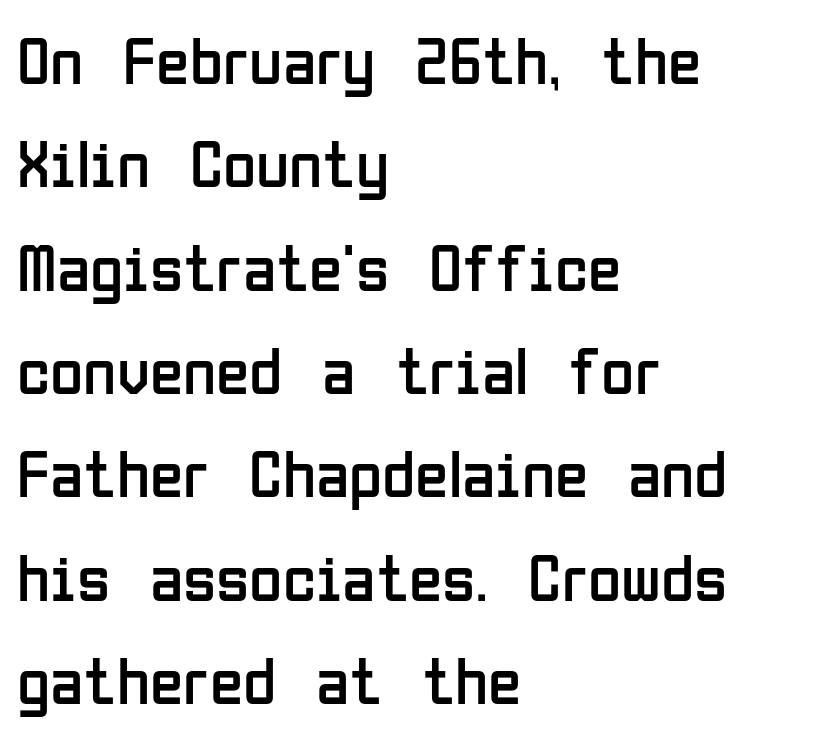
{"serif": "no", "italic": "no", "bold": "no", "weight": "regular", "width": "condensed", "stroke_contrast": "low", "x_height": "medium", "monospaced": "no", "underline": "no", "align": "left", "line_spacing": "normal", "line_spacing_ratio": 1.52, "letter_spacing": "normal", "letter_spacing_em": 0.0, "glyph_px": 68}
